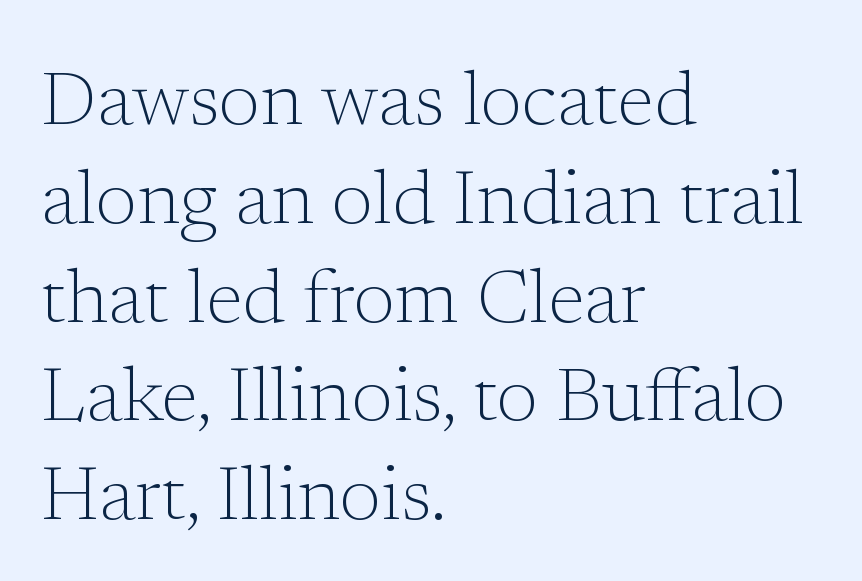
Examine the stroke ends and you'll spot serifs. Check under the words: just untouched page. A typesetter would call this zero additional tracking. The face used here is proportionally spaced, like ordinary book or web type.
